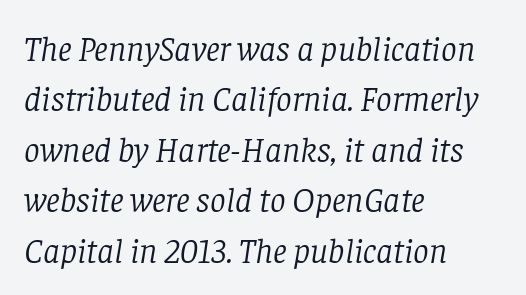
{"serif": "yes", "italic": "yes", "lean": "right", "slant_degrees": 8, "bold": "no", "weight": "light", "width": "normal", "stroke_contrast": "low", "x_height": "large", "monospaced": "no", "underline": "no", "align": "left", "line_spacing": "normal", "line_spacing_ratio": 1.44, "letter_spacing": "normal", "letter_spacing_em": 0.0, "glyph_px": 35}
